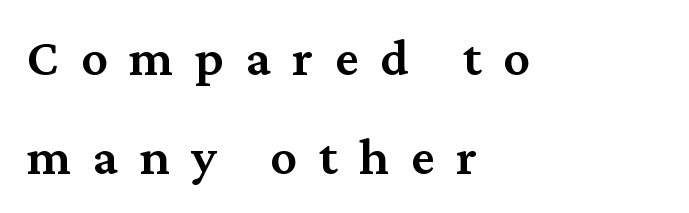
Unlike italic type, these characters show no tilt at all. Weight check: semibold — heavier than regular, not quite bold. Is this a fixed-width face? No — the glyphs have proportional, varying widths. Does extra space separate the letters? Yes, quite a lot of it.
